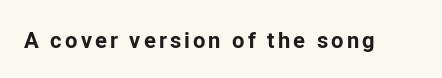
The image shows 22 px bold type, upright; set not underlined.
